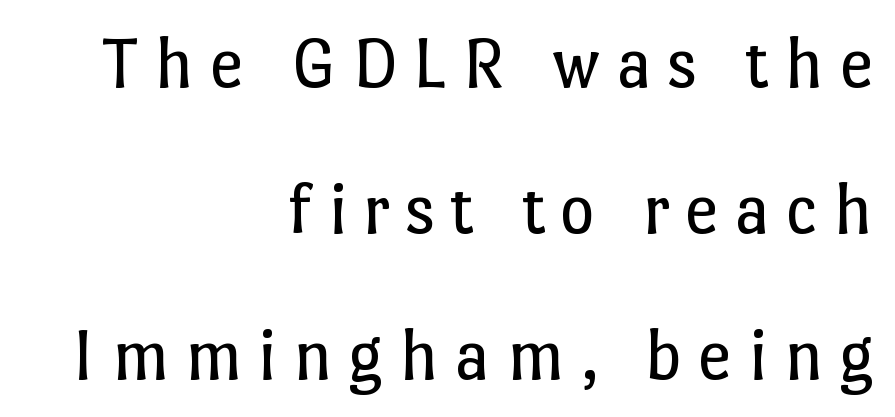
Q: Is the text bold? A: No.
Q: Is the text italic (slanted)? A: No, it is upright.
Q: Is the text underlined? A: No.
Q: How is the paragraph aligned? A: Right-aligned.
Q: Is the spacing between letters normal or unusually wide? A: Unusually wide.
Q: Is the spacing between lines tight, normal or loose? A: Loose.
Q: Width (condensed, normal, or wide)? A: Normal.
Q: Stroke contrast? A: Low.
Q: x-height? A: Medium.
Q: Monospaced? A: No.
